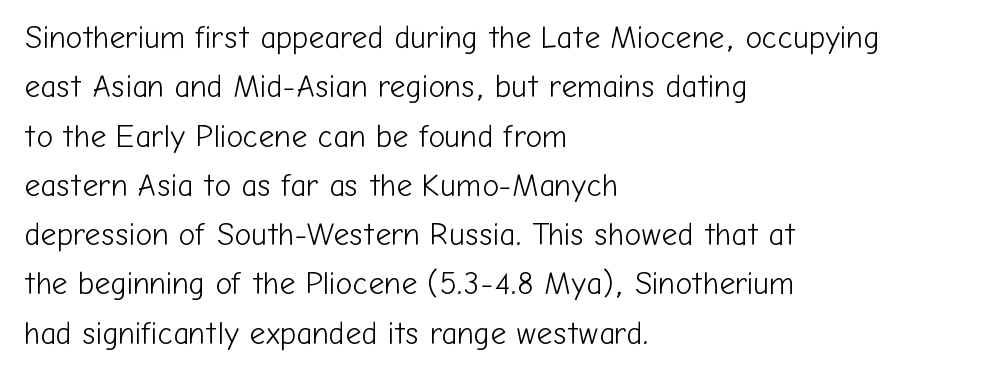
Q: Is the text bold? A: No.
Q: Is the text italic (slanted)? A: No, it is upright.
Q: Is the typeface a serif or a sans-serif typeface? A: Sans-serif.
Q: Is the text underlined? A: No.
Q: How is the paragraph aligned? A: Left-aligned.
Q: Is the spacing between letters normal or unusually wide? A: Normal.
Q: Is the spacing between lines tight, normal or loose? A: Normal.
Q: Width (condensed, normal, or wide)? A: Normal.
Q: Stroke contrast? A: Low.
Q: x-height? A: Medium.
Q: Monospaced? A: No.
